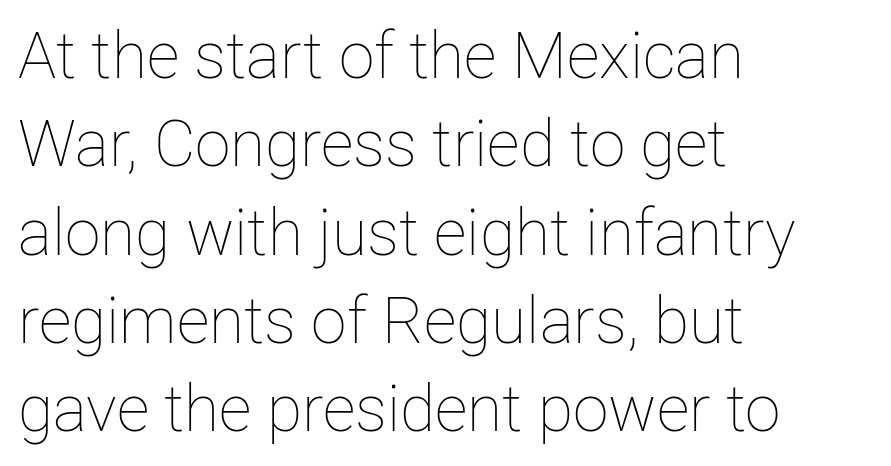
The image shows 64 px thin type, upright; set left-aligned, normal line spacing (1.38x), normal letter spacing, not underlined; low stroke contrast and a medium x-height.
